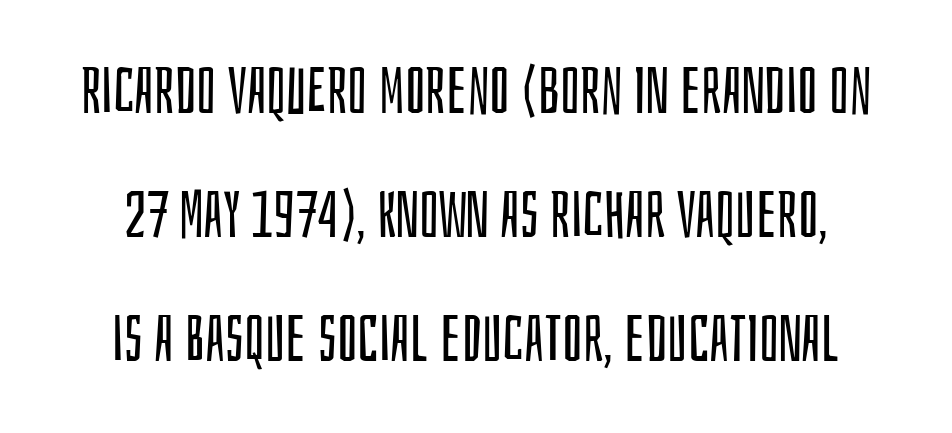
The string is rendered with underlining switched off. The passage shown is typed in a proportional face where columns would drift. Stroke thickness stays within the range of a standard reading face or lighter. In terms of letterform style, serifs are entirely absent.
